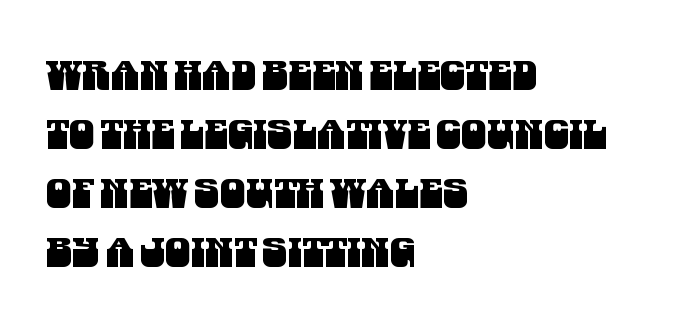
{"serif": "no", "width": "condensed", "stroke_contrast": "medium", "x_height": "large", "monospaced": "no", "underline": "no", "align": "left", "line_spacing": "normal", "line_spacing_ratio": 1.44, "letter_spacing": "normal", "letter_spacing_em": 0.0, "glyph_px": 41}
